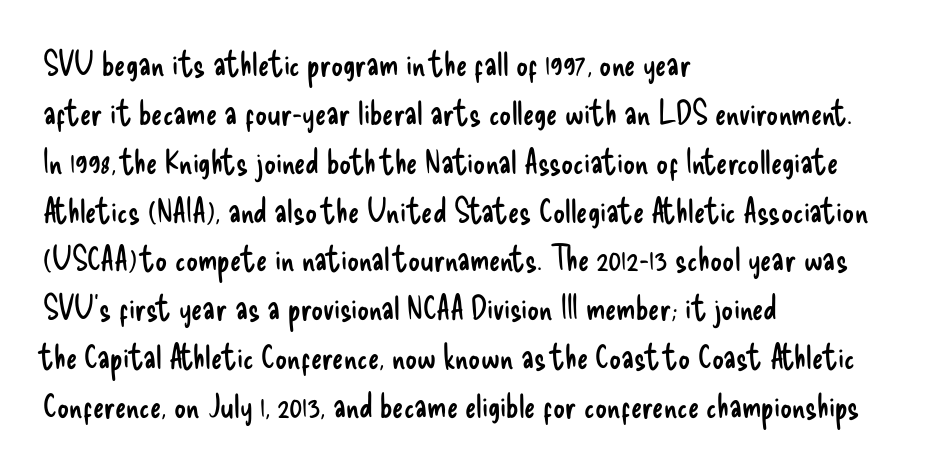
{"serif": "no", "italic": "no", "bold": "no", "weight": "regular", "width": "condensed", "stroke_contrast": "low", "x_height": "small", "monospaced": "no", "underline": "no", "align": "left", "line_spacing": "normal", "line_spacing_ratio": 1.48, "letter_spacing": "normal", "letter_spacing_em": 0.0, "glyph_px": 33}
